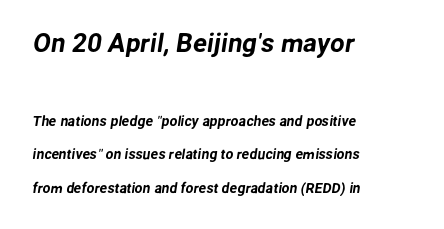
Q: Is the text underlined? A: No.
Q: How is the paragraph aligned? A: Left-aligned.
Q: Is the spacing between letters normal or unusually wide? A: Normal.
Q: Is the spacing between lines tight, normal or loose? A: Loose.
Q: Which block of text is set in a larger size, the first (top) or the second (bottom)? A: The first (top) one.
